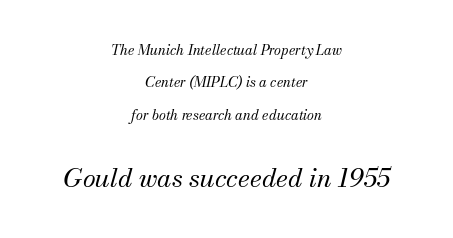
If you folded the block vertically in half, each line would mirror itself in length. The face used here has a pronounced slope to its letters. Counters stay open thanks to moderate or lighter strokes. Check under the words: just untouched page. This block would shrink considerably if given ordinary leading; it's expanded now. The emphasis by scale lands on block number two, below.
